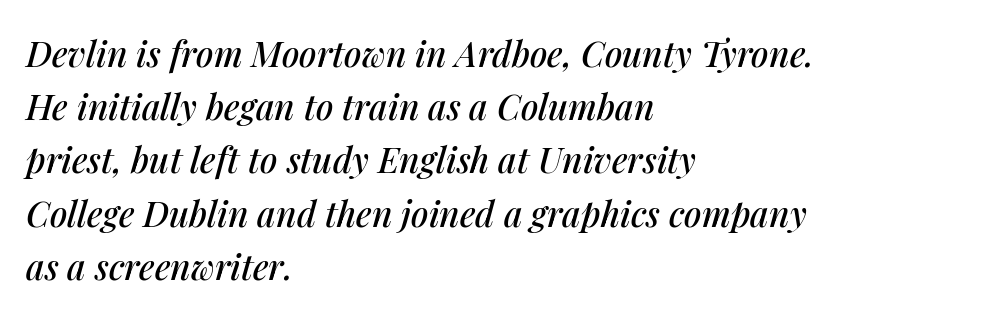
{"italic": "yes", "lean": "right", "slant_degrees": 14, "width": "normal", "stroke_contrast": "medium", "x_height": "medium", "monospaced": "no", "underline": "no", "align": "left", "line_spacing": "normal", "line_spacing_ratio": 1.52, "letter_spacing": "normal", "letter_spacing_em": 0.0, "glyph_px": 35}
